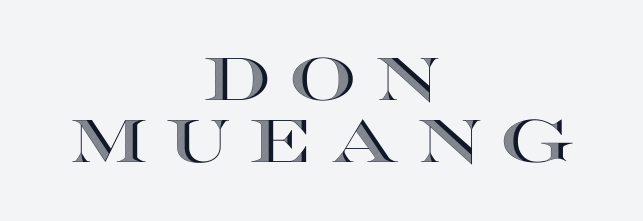
Q: Is the text italic (slanted)? A: No, it is upright.
Q: Is the text underlined? A: No.
Q: How is the paragraph aligned? A: Centered.
Q: Is the spacing between letters normal or unusually wide? A: Unusually wide.
Q: Is the spacing between lines tight, normal or loose? A: Tight.
Q: Width (condensed, normal, or wide)? A: Wide.
Q: x-height? A: Large.
Q: Monospaced? A: No.
